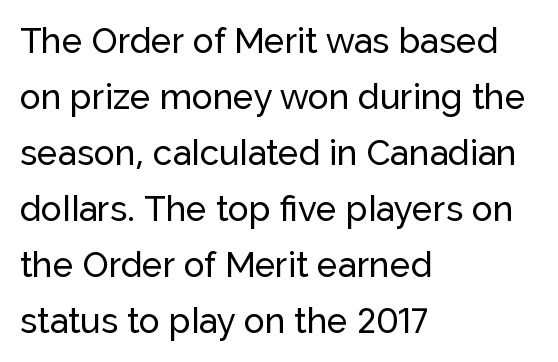
The image shows 35 px sans-serif type, upright; set left-aligned, normal line spacing (1.6x), normal letter spacing, not underlined; low stroke contrast and a medium x-height.
